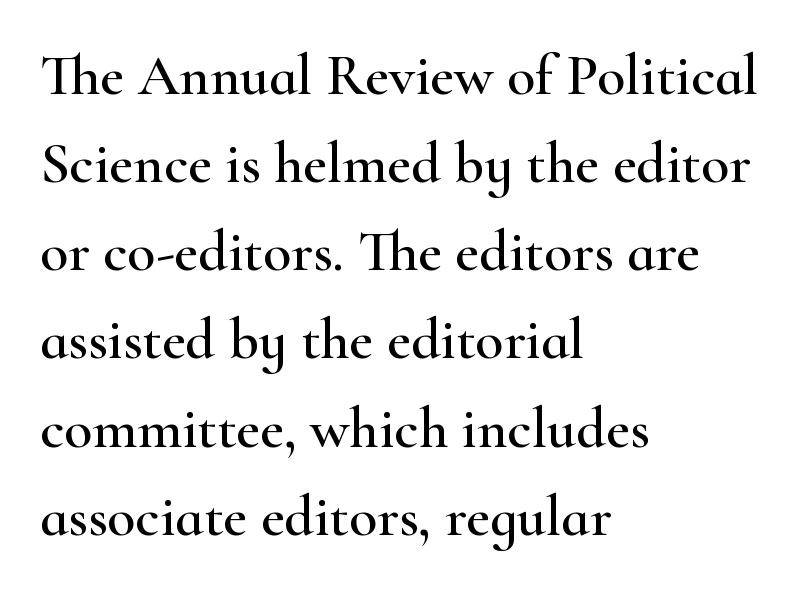
The image shows 58 px wide serif type, upright; set left-aligned, normal line spacing (1.52x), normal letter spacing, not underlined; high stroke contrast and a small x-height.
